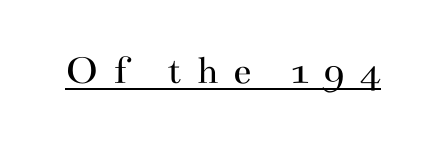
The designer went with a serif here, giving each stem small feet. Spacing between characters has been opened up far beyond the box default. Varying glyph widths throughout — classic text-font behaviour. A typesetter would mark this as roman, not italic. This is not heavy type; no bold has been used. Caption: lettering with a line underneath.
